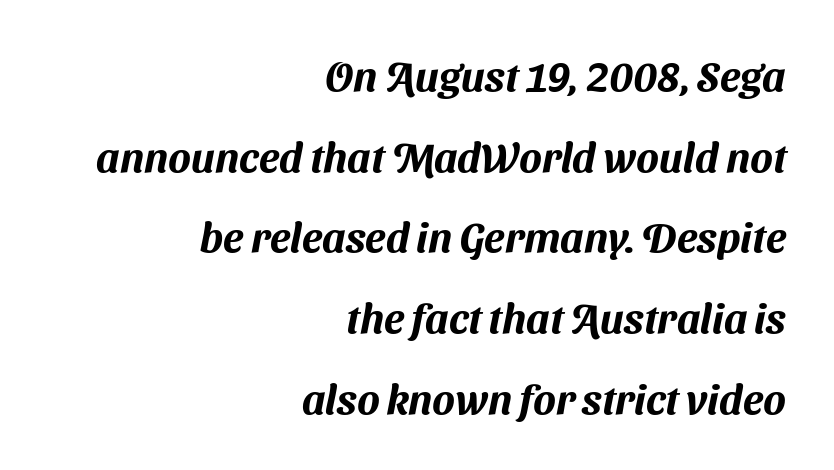
No extra tracking has been applied to these lines. Each letter keeps its own natural width here, so spacing adapts to shape. Serifs: no, the terminals of the letterforms are clean. Quick note: interline space is abundant.
